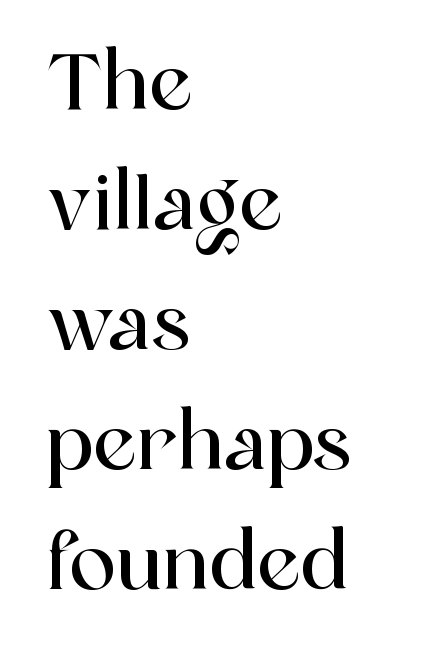
Q: Is the text italic (slanted)? A: No, it is upright.
Q: Is the typeface a serif or a sans-serif typeface? A: Serif.
Q: Is the text underlined? A: No.
Q: How is the paragraph aligned? A: Left-aligned.
Q: Is the spacing between letters normal or unusually wide? A: Normal.
Q: Is the spacing between lines tight, normal or loose? A: Normal.
Q: Width (condensed, normal, or wide)? A: Normal.
Q: x-height? A: Medium.
Q: Monospaced? A: No.
